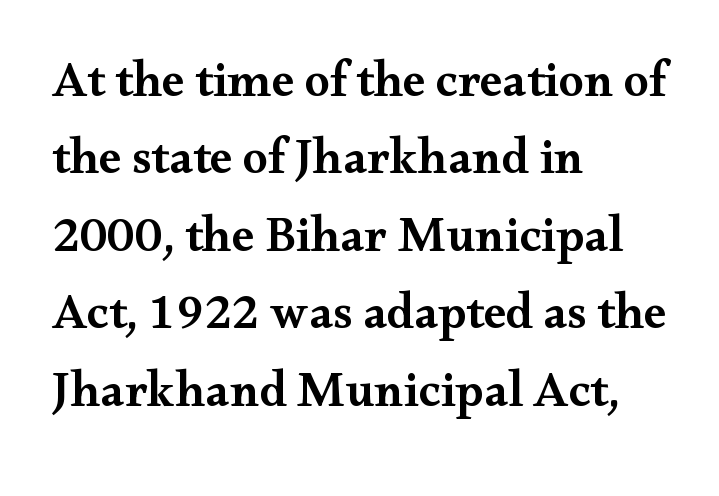
The image shows 50 px semibold, wide serif type, upright; set left-aligned, normal line spacing (1.55x), normal letter spacing, not underlined; medium stroke contrast and a small x-height.
